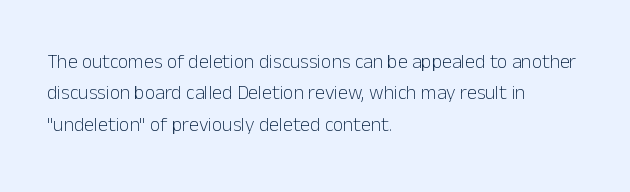
{"italic": "no", "bold": "no", "underline": "no", "align": "left", "line_spacing": "normal", "line_spacing_ratio": 1.57, "letter_spacing": "normal", "letter_spacing_em": 0.0, "glyph_px": 20}
